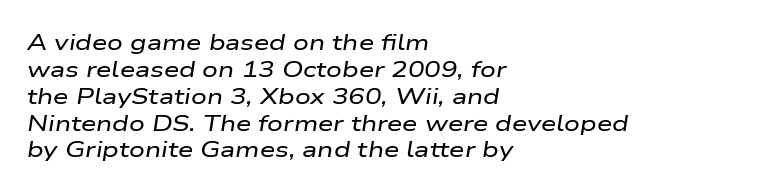
The image shows 22 px text type, italic (leaning right); set left-aligned, line spacing 1.22x, normal letter spacing, not underlined.
